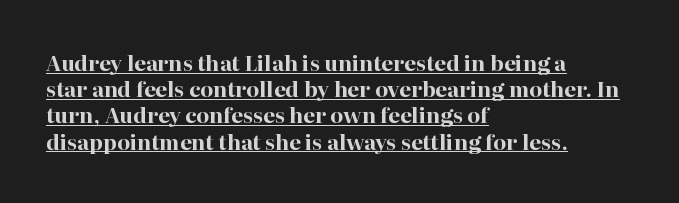
Q: Is the text bold? A: Yes.
Q: Is the text italic (slanted)? A: No, it is upright.
Q: Is the text underlined? A: Yes.
Q: How is the paragraph aligned? A: Left-aligned.
Q: Is the spacing between letters normal or unusually wide? A: Normal.
Q: Is the spacing between lines tight, normal or loose? A: Normal.
